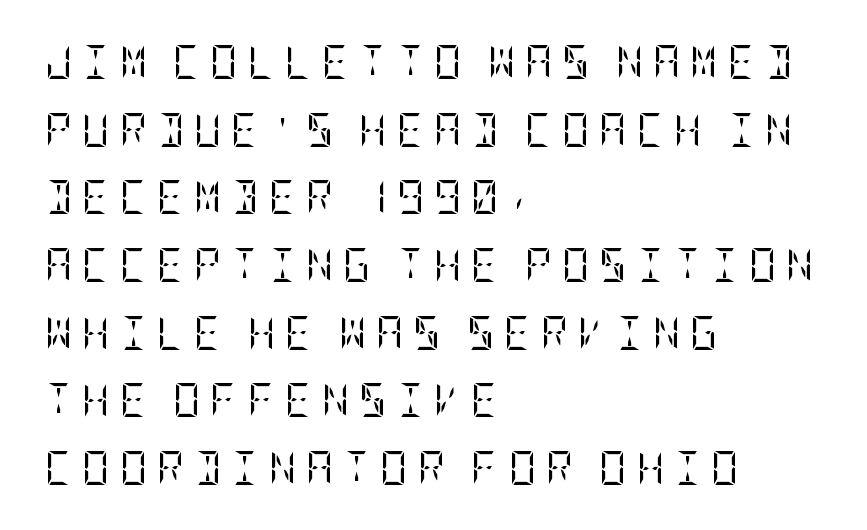
Q: Is the text bold? A: No.
Q: Is the text italic (slanted)? A: No, it is upright.
Q: Is the typeface a serif or a sans-serif typeface? A: Serif.
Q: Is the text underlined? A: No.
Q: How is the paragraph aligned? A: Left-aligned.
Q: Is the spacing between letters normal or unusually wide? A: Unusually wide.
Q: Is the spacing between lines tight, normal or loose? A: Loose.
Q: Width (condensed, normal, or wide)? A: Condensed.
Q: Stroke contrast? A: Low.
Q: x-height? A: Large.
